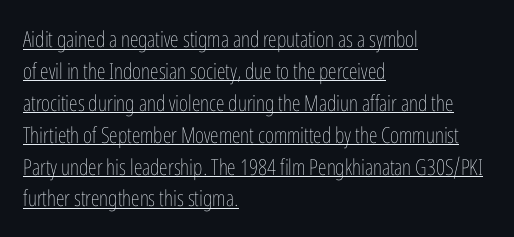
Q: Is the text bold? A: No.
Q: Is the text italic (slanted)? A: No, it is upright.
Q: Is the text underlined? A: Yes.
Q: How is the paragraph aligned? A: Left-aligned.
Q: Is the spacing between letters normal or unusually wide? A: Normal.
Q: Is the spacing between lines tight, normal or loose? A: Normal.
